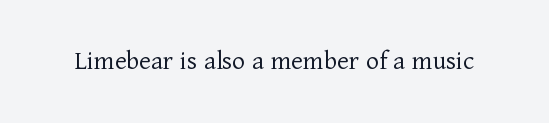
Stroke terminals: seriffed. A typesetter would call this zero additional tracking. Unbolded letterforms with no extra heft. The type sits square on the baseline with zero lean.
